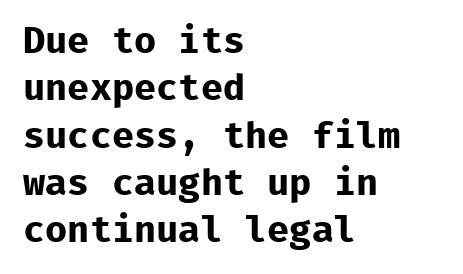
The image shows 37 px bold sans-serif type, upright, monospaced; set left-aligned, normal line spacing (1.28x), normal letter spacing, not underlined; low stroke contrast and a medium x-height.
